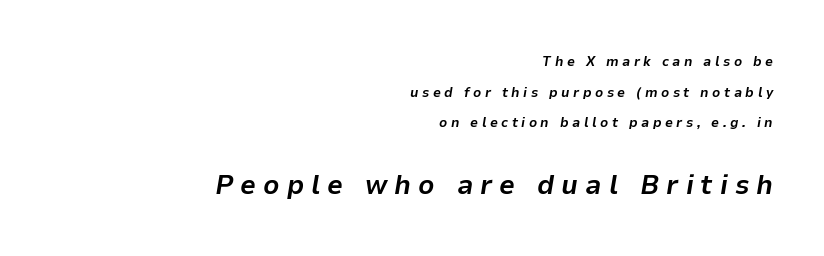
Right-aligned paragraph, ragged on the left. Think of a printed novel: that variable character pitch is what you see here. Caption: expanded tracking, letters set apart. Baseline-to-baseline distance is far greater than the letter height. The space beneath each line is pristine and unruled.
